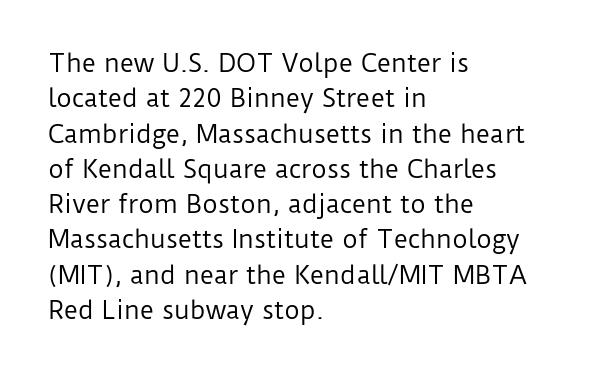
{"italic": "no", "bold": "no", "underline": "no", "align": "left", "line_spacing": "normal", "line_spacing_ratio": 1.47, "letter_spacing": "normal", "letter_spacing_em": 0.0, "glyph_px": 24}
